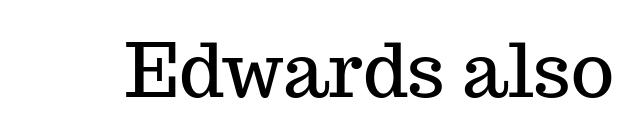
A bare baseline throughout the passage. The horizontal fit of the characters is conventional and even. Check where the strokes stop: tiny serifs finish them off. This is the regular roman posture of the typeface. The face used here is proportionally spaced, like ordinary book or web type.
